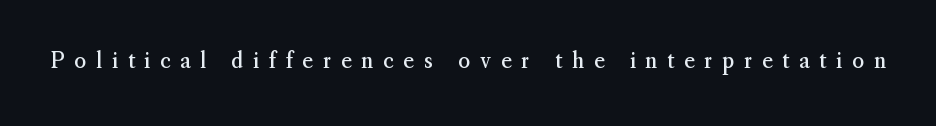
The image shows 21 px text type, upright; set unusually wide letter spacing (+0.46 em), not underlined.
